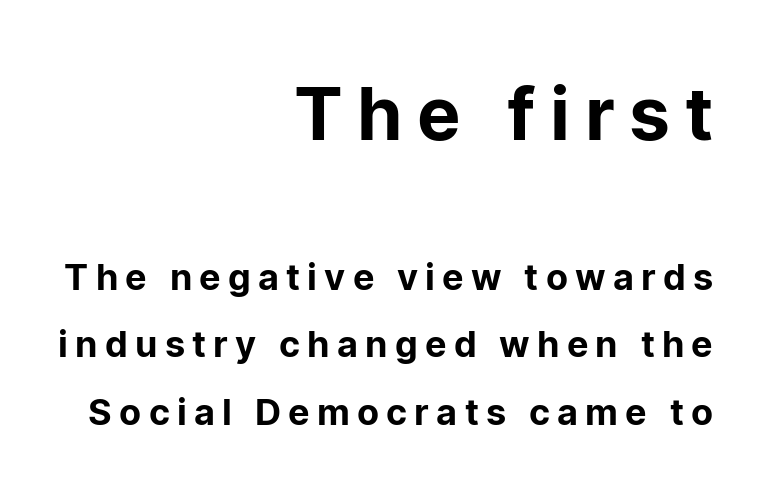
Unlike italic type, these characters show no tilt at all. Leftover space on each line is placed entirely before the opening word. Of the two passages, the one on top uses the larger point size. Character widths vary here, with narrow letters taking less room than wide ones.
